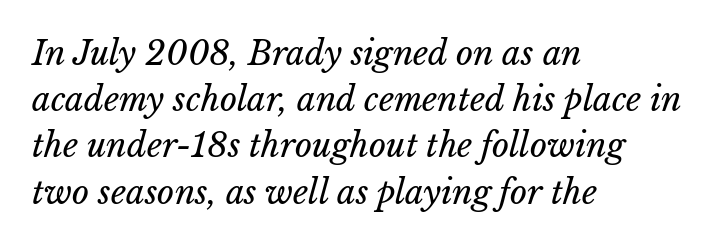
These lines sit exactly where default settings would place them. Is the stroke heavy? The answer is a plain regular-or-lighter. Reading down the block, your eye returns to a fixed left position each line. Letter spacing: default. Each letter keeps its own natural width here, so spacing adapts to shape. No word sits above an underline.
